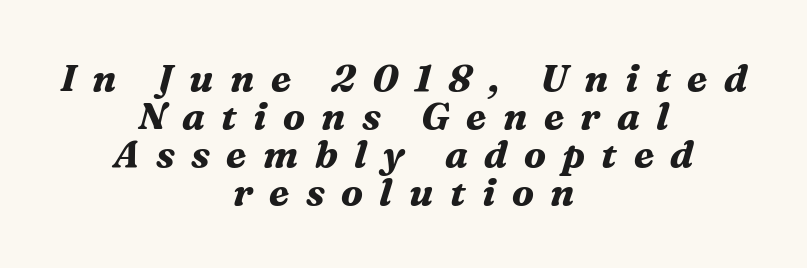
Each letter keeps its own natural width here, so spacing adapts to shape. Every letter is thick-stroked: bold, no question. Note: serifs present on the glyphs. Observe the wide spacing: letters keep a clear distance from each other.
